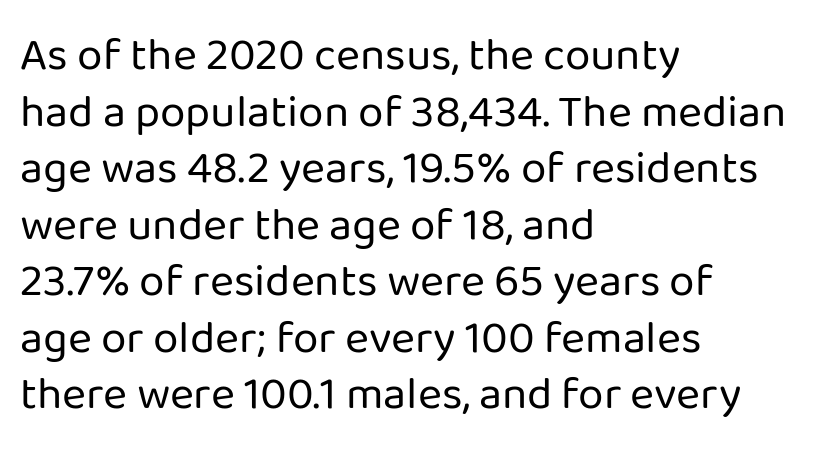
Q: Is the text bold? A: No.
Q: Is the text italic (slanted)? A: No, it is upright.
Q: Is the typeface a serif or a sans-serif typeface? A: Sans-serif.
Q: Is the text underlined? A: No.
Q: How is the paragraph aligned? A: Left-aligned.
Q: Is the spacing between letters normal or unusually wide? A: Normal.
Q: Width (condensed, normal, or wide)? A: Normal.
Q: Stroke contrast? A: Low.
Q: x-height? A: Medium.
Q: Monospaced? A: No.
